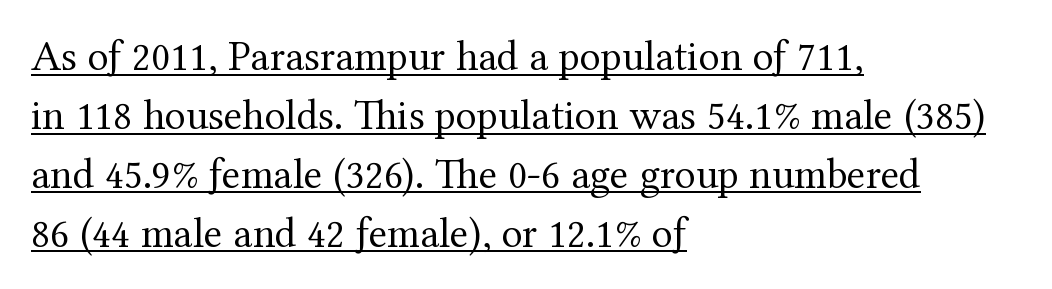
A quiet, ordinary-to-light weight characterises the typeface. Quick note: not italic, upright. Character widths vary here, with narrow letters taking less room than wide ones. This sample is left-justified, so line endings fall wherever the words run out. You could call the tracking neutral — neither tight nor loose.
